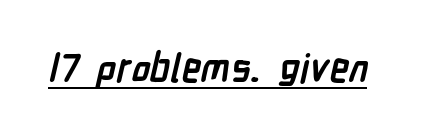
Q: Is the text bold? A: Yes.
Q: Is the typeface a serif or a sans-serif typeface? A: Sans-serif.
Q: Is the text underlined? A: Yes.
Q: Is the spacing between letters normal or unusually wide? A: Normal.
Q: Width (condensed, normal, or wide)? A: Condensed.
Q: Stroke contrast? A: Low.
Q: x-height? A: Medium.
Q: Monospaced? A: No.
